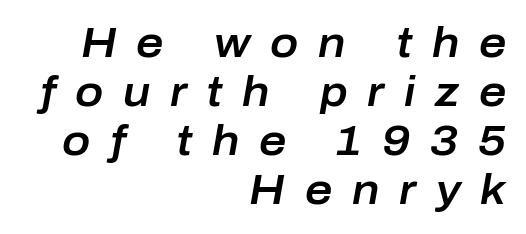
{"italic": "yes", "lean": "right", "slant_degrees": 10, "width": "normal", "stroke_contrast": "low", "x_height": "medium", "monospaced": "no", "underline": "no", "align": "right", "line_spacing_ratio": 1.17, "letter_spacing": "wide", "letter_spacing_em": 0.47, "glyph_px": 42}
